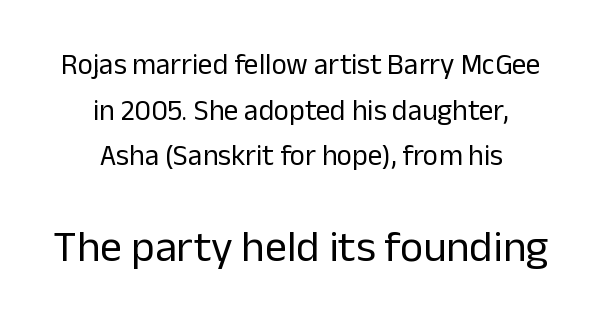
{"serif": "no", "italic": "no", "bold": "no", "weight": "regular", "width": "normal", "stroke_contrast": "low", "x_height": "medium", "monospaced": "no", "underline": "no", "align": "center", "line_spacing": "normal", "line_spacing_ratio": 1.57, "letter_spacing": "normal", "letter_spacing_em": 0.0, "larger_block": "second", "size_ratio": 1.52, "glyph_px": 44}
